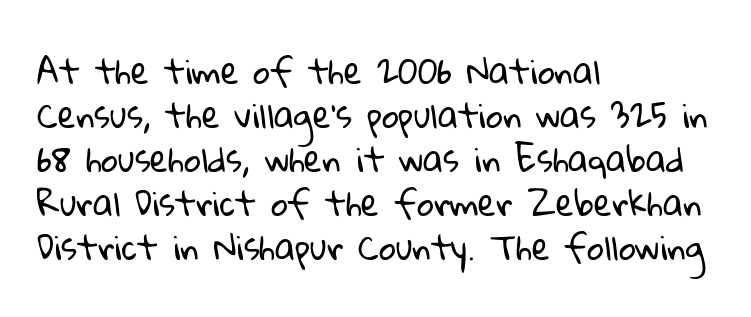
In terms of letterform style, serifs are entirely absent. The rendering keeps characters at their native spacing. Layout note: lines flush left. The weight tops out at a normal text grade.
